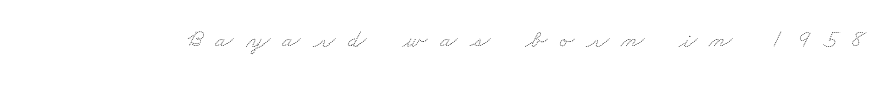
The letters are spread apart with noticeably loose tracking. Glance below the letters and you will spot only blank space. Bold? No — there's no thickening of the strokes.
